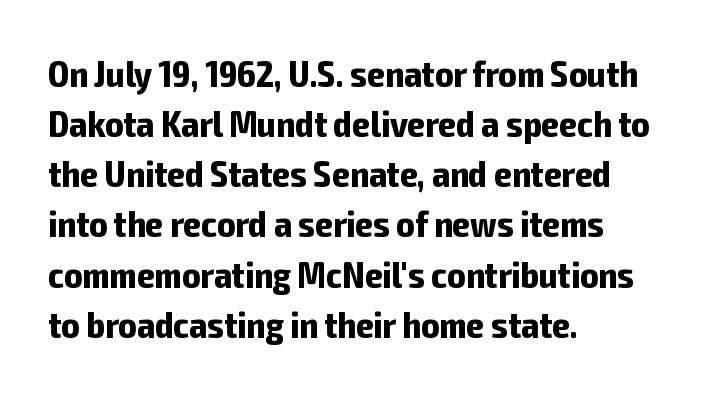
The image shows 38 px bold, condensed sans-serif type, upright; set left-aligned, normal line spacing (1.32x), normal letter spacing, not underlined; low stroke contrast and a medium x-height.
